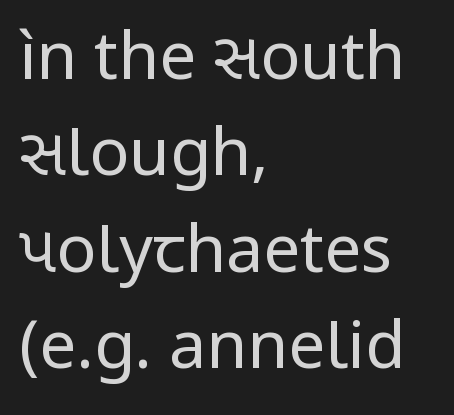
{"serif": "no", "italic": "no", "bold": "no", "weight": "regular", "width": "normal", "stroke_contrast": "low", "x_height": "medium", "monospaced": "no", "underline": "no", "align": "left", "line_spacing": "normal", "line_spacing_ratio": 1.46, "letter_spacing": "normal", "letter_spacing_em": 0.0, "glyph_px": 66}
